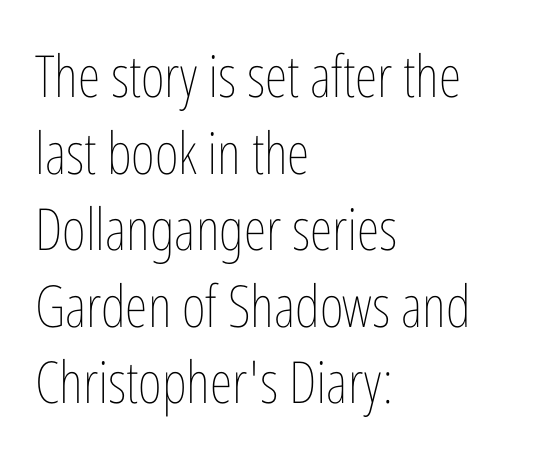
{"italic": "no", "bold": "no", "weight": "thin", "width": "condensed", "stroke_contrast": "low", "x_height": "medium", "monospaced": "no", "underline": "no", "align": "left", "line_spacing": "normal", "line_spacing_ratio": 1.32, "letter_spacing": "normal", "letter_spacing_em": 0.0, "glyph_px": 58}
